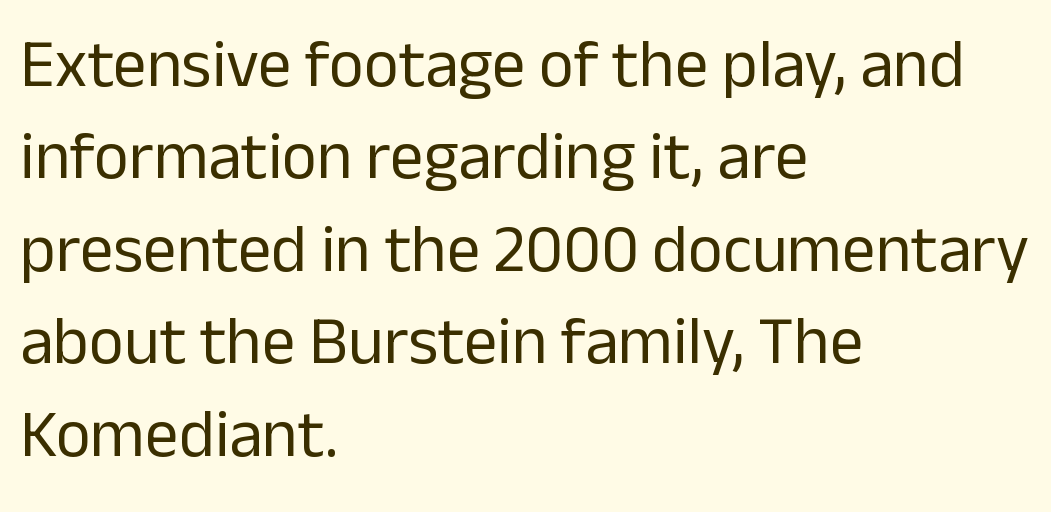
Is there much room between lines? A standard amount, neither cramped nor airy. A clean baseline with only descenders dipping below it. Character widths vary here, with narrow letters taking less room than wide ones. In terms of posture, this sample is upright.
